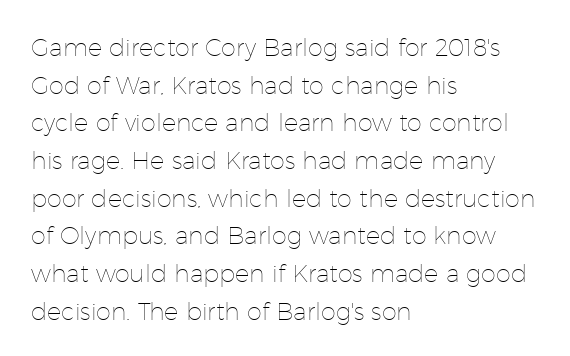
The image shows 24 px text type, upright; set left-aligned, normal line spacing (1.57x), normal letter spacing, not underlined.
